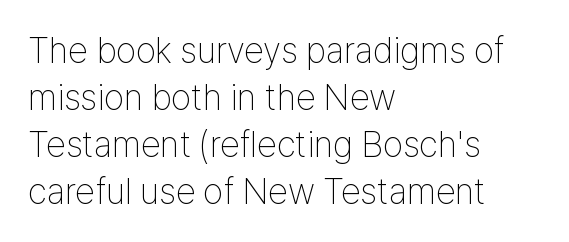
The image shows 36 px thin, condensed sans-serif type, upright; set left-aligned, normal line spacing (1.31x), normal letter spacing, not underlined; low stroke contrast and a medium x-height.
